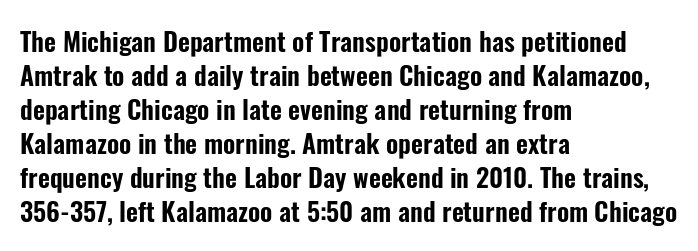
The image shows 26 px text type, upright; set left-aligned, normal line spacing (1.31x), normal letter spacing, not underlined.
